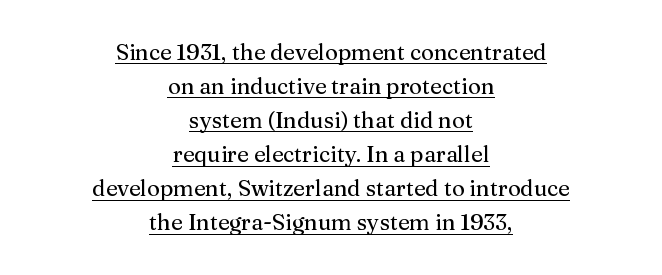
Every character sits straight up, as roman type does. The setting favours the middle, as headings and verse often do. This sample carries an underscore along the baseline area. The lines sit at an ordinary, default distance from one another. Compared with typical body copy, the letter spacing here is the same.
